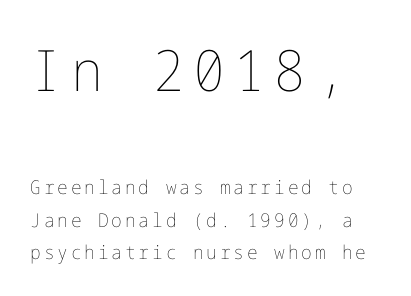
{"italic": "no", "bold": "no", "weight": "thin", "width": "normal", "stroke_contrast": "low", "x_height": "medium", "underline": "no", "line_spacing_ratio": 1.71, "larger_block": "first", "size_ratio": 3.0, "glyph_px": 57}
